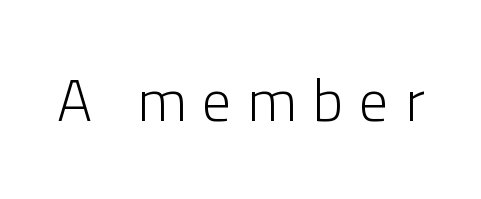
{"serif": "no", "italic": "no", "bold": "no", "weight": "light", "width": "normal", "stroke_contrast": "low", "x_height": "medium", "monospaced": "no", "underline": "no", "letter_spacing": "wide", "letter_spacing_em": 0.27, "glyph_px": 59}
